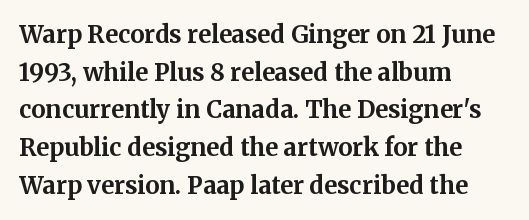
The image shows 24 px bold type, upright; set left-aligned, normal line spacing (1.57x), normal letter spacing, not underlined.
